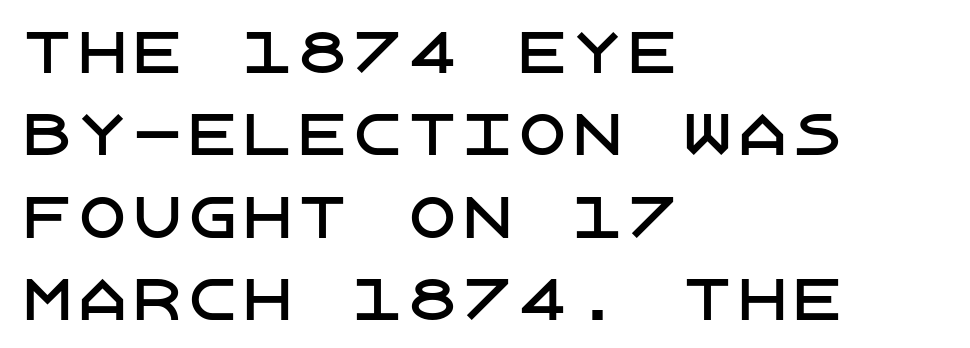
Honestly, the letter spacing is just normal — you wouldn't notice it. Nothing sits at the stroke ends, so this counts as sans-serif. Evenly set lines give the paragraph a standard silhouette. Does the lettering tilt? It doesn't — this is upright.
